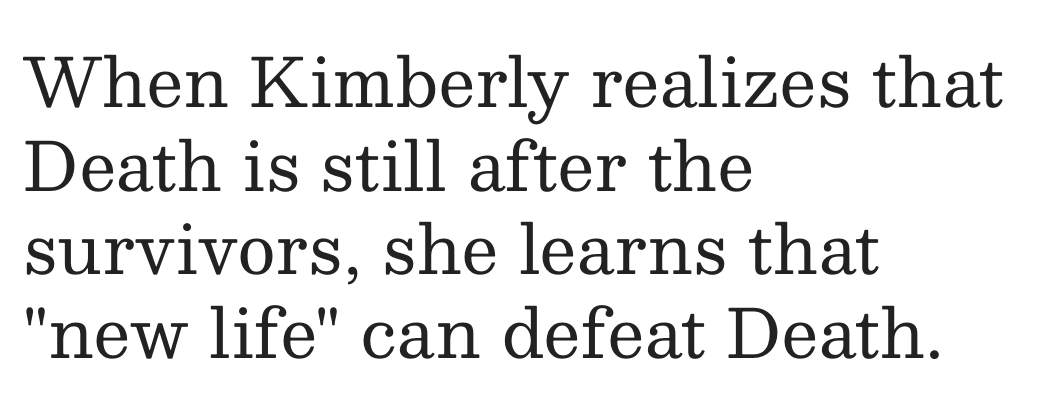
{"serif": "yes", "italic": "no", "bold": "no", "weight": "regular", "width": "normal", "stroke_contrast": "medium", "x_height": "medium", "monospaced": "no", "underline": "no", "align": "left", "line_spacing": "normal", "line_spacing_ratio": 1.25, "letter_spacing": "normal", "letter_spacing_em": 0.0, "glyph_px": 67}
